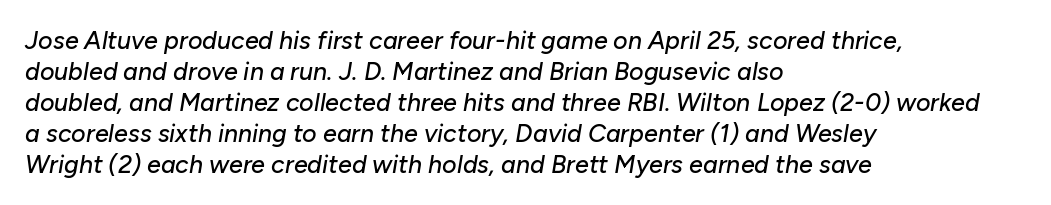
Just letters on the line, the space beneath them empty. Designer's note — italics engaged. Short note: letters normally spaced. If you drew a ruler down the left edge, every line would touch it.
